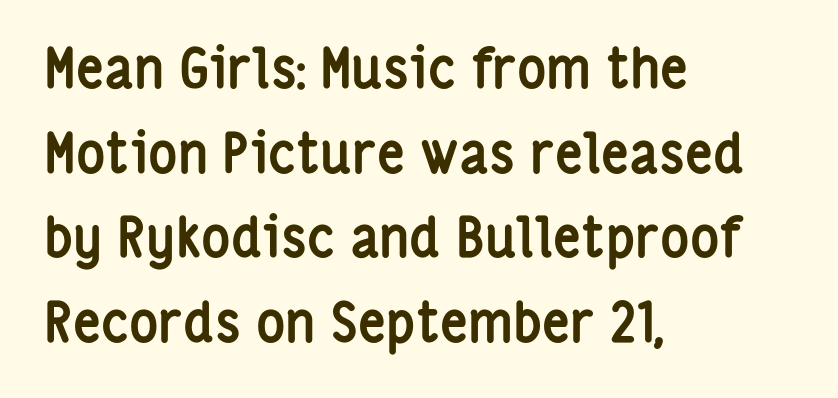
Q: Is the text bold? A: Yes.
Q: Is the text italic (slanted)? A: No, it is upright.
Q: Is the typeface a serif or a sans-serif typeface? A: Sans-serif.
Q: Is the text underlined? A: No.
Q: How is the paragraph aligned? A: Left-aligned.
Q: Is the spacing between letters normal or unusually wide? A: Normal.
Q: Is the spacing between lines tight, normal or loose? A: Normal.
Q: Width (condensed, normal, or wide)? A: Condensed.
Q: Stroke contrast? A: Low.
Q: x-height? A: Medium.
Q: Monospaced? A: No.
